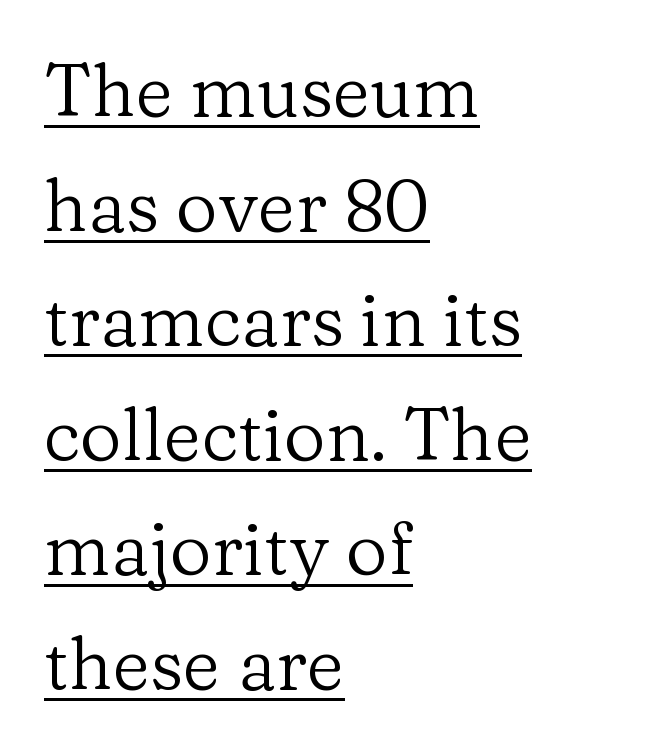
The image shows 73 px regular-weight serif type, upright; set left-aligned, normal line spacing (1.57x), normal letter spacing, underlined; low stroke contrast and a medium x-height.
